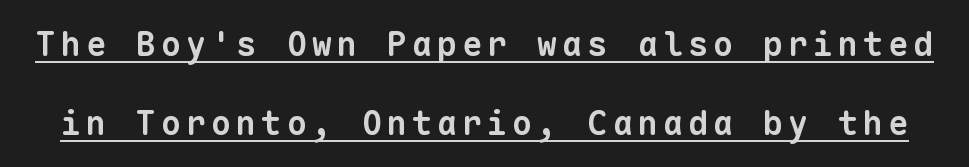
The image shows 33 px bold sans-serif type, monospaced; set loose line spacing (2.39x), underlined; low stroke contrast and a medium x-height.
